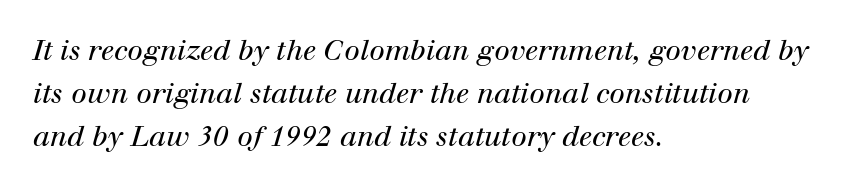
Nothing unusual about the tracking: characters are spaced as the font intends. The text block is weighted toward the left margin, trailing off unevenly rightward. The passage shown is typed in a proportional face where columns would drift. Weight: not bold — regular or lighter.
